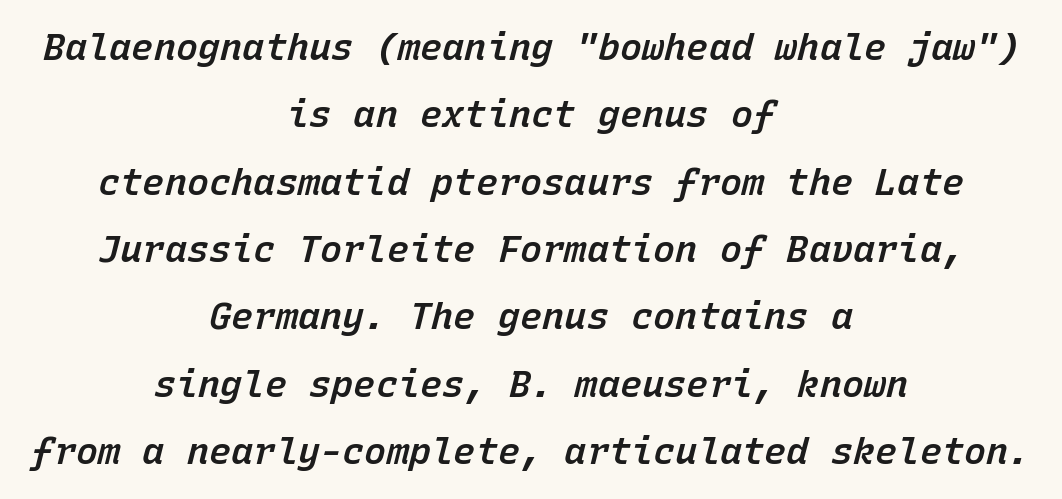
How are the letters spaced? Ordinarily, with no added tracking. The passage is arranged like a title page — every line centered. No word sits above an underline. The typesetting leans somewhat heavy: a semibold. The passage shown leans; its letterforms are oblique. Fixed-width glyphs throughout — classic coding-font behaviour.
